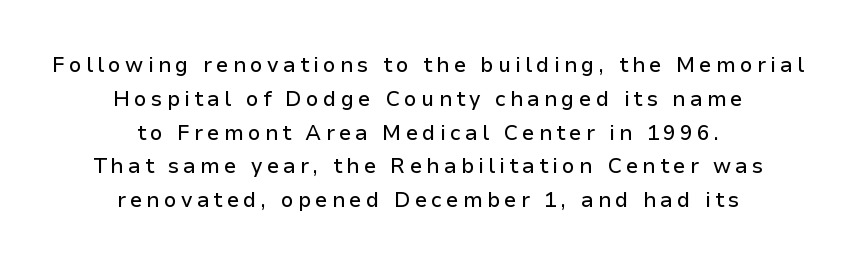
The image shows 21 px text type, upright; set centered, normal line spacing (1.61x), unusually wide letter spacing (+0.2 em), not underlined.
